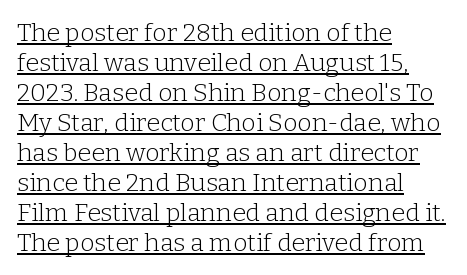
Q: Is the text bold? A: No.
Q: Is the text italic (slanted)? A: No, it is upright.
Q: Is the text underlined? A: Yes.
Q: How is the paragraph aligned? A: Left-aligned.
Q: Is the spacing between letters normal or unusually wide? A: Normal.
